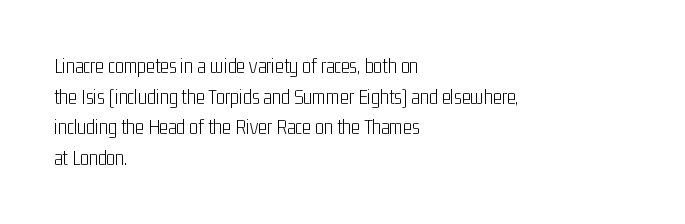
The strip under each line holds only bare page. The lines in this sample share a left origin and differ only in where they stop. The block of text has a typical density, with ordinary space between rows. A typesetter would call this zero additional tracking. Each stroke keeps to a modest, everyday thickness or less. Style check: upright.
